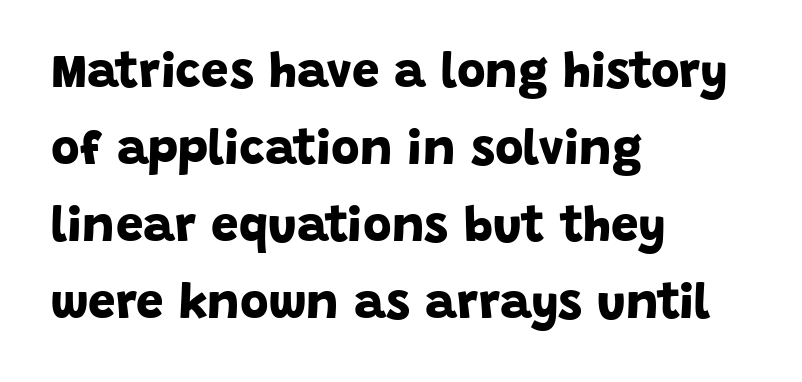
You could call the tracking neutral — neither tight nor loose. Varying glyph widths throughout — classic text-font behaviour. Check the space under the baseline: it is left empty. Horizontally, the lines are justified to the leading edge only. Leading: standard. Look at the stroke-to-counter ratio: heavy, a bold.
